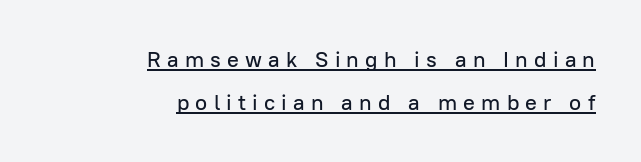
Q: Is the text italic (slanted)? A: No, it is upright.
Q: Is the text underlined? A: Yes.
Q: How is the paragraph aligned? A: Right-aligned.
Q: Is the spacing between letters normal or unusually wide? A: Unusually wide.
Q: Is the spacing between lines tight, normal or loose? A: Loose.
